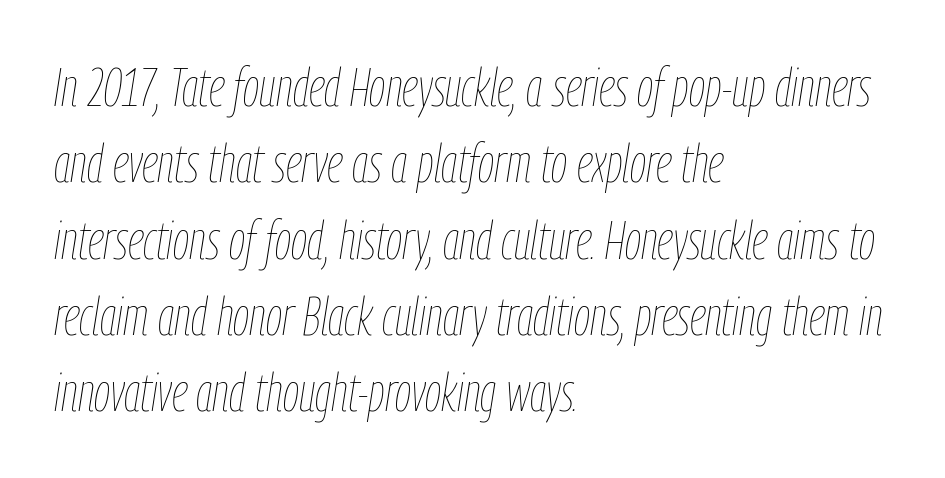
{"italic": "yes", "lean": "right", "slant_degrees": 9, "bold": "no", "weight": "thin", "width": "condensed", "stroke_contrast": "low", "x_height": "medium", "monospaced": "no", "underline": "no", "align": "left", "line_spacing": "normal", "line_spacing_ratio": 1.44, "letter_spacing": "normal", "letter_spacing_em": 0.0, "glyph_px": 53}
